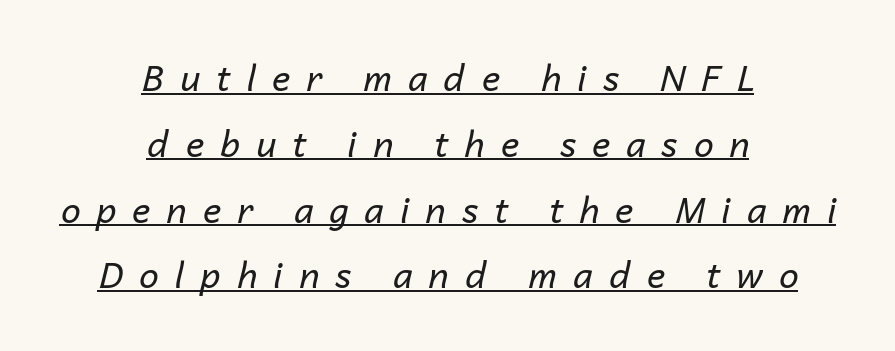
{"italic": "yes", "lean": "right", "slant_degrees": 14, "bold": "no", "weight": "regular", "width": "normal", "stroke_contrast": "low", "x_height": "medium", "monospaced": "no", "underline": "yes", "align": "center", "line_spacing_ratio": 1.88, "letter_spacing": "wide", "letter_spacing_em": 0.46, "glyph_px": 35}
